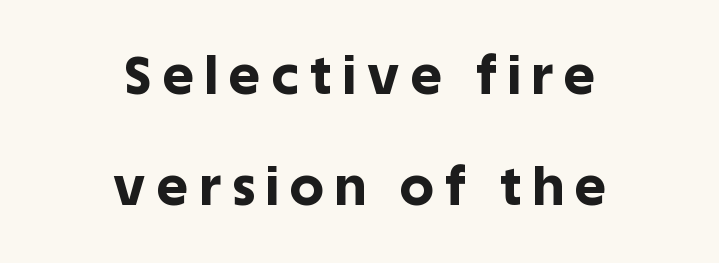
The lines in this sample share a center point and differ in where they start and stop. Typographic density is high because the face is bold. Descenders hang freely into open space. Compared with typical paragraphs, the rows here are farther apart. You could not count columns in this text — the font is proportionally spaced. The lettering stays uniformly vertical, giving the passage a roman look.
